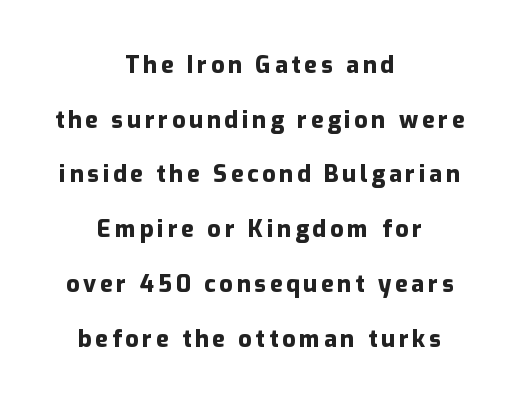
Q: Is the text bold? A: Yes.
Q: Is the text italic (slanted)? A: No, it is upright.
Q: Is the text underlined? A: No.
Q: How is the paragraph aligned? A: Centered.
Q: Is the spacing between lines tight, normal or loose? A: Loose.
